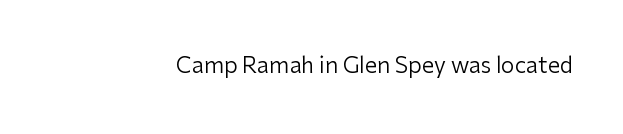
The space directly below the letters is spotless. Quick note: not italic, upright. The line texture is even and compact thanks to regular tracking. These glyphs show unthickened strokes, regular width or finer.
